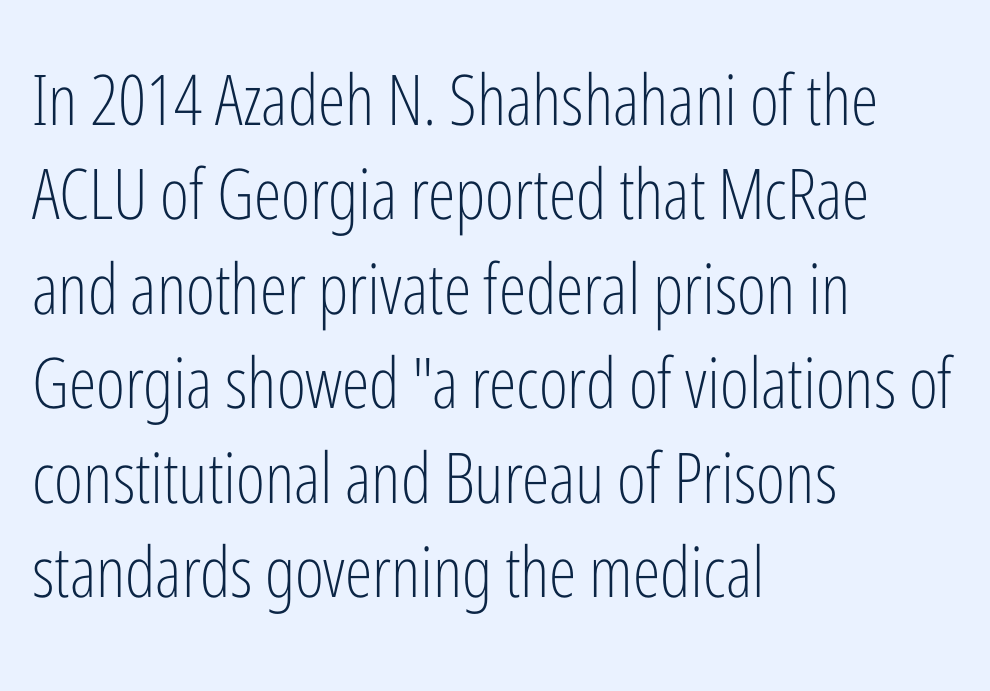
The image shows 70 px light, condensed sans-serif type, upright; set left-aligned, normal line spacing (1.35x), normal letter spacing, not underlined; low stroke contrast and a medium x-height.
